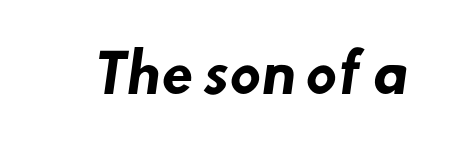
The image shows 52 px heavy sans-serif type; set normal letter spacing, not underlined; low stroke contrast and a small x-height.
